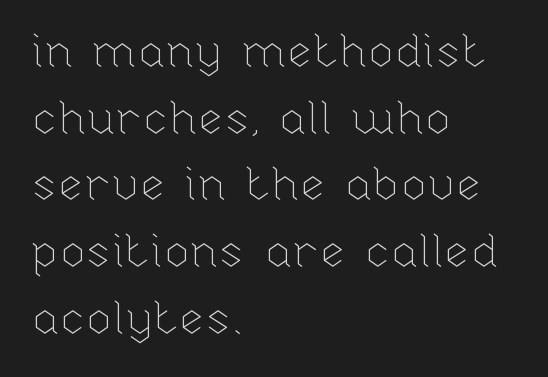
Q: Is the text bold? A: No.
Q: Is the text italic (slanted)? A: No, it is upright.
Q: Is the text underlined? A: No.
Q: How is the paragraph aligned? A: Left-aligned.
Q: Is the spacing between letters normal or unusually wide? A: Normal.
Q: Is the spacing between lines tight, normal or loose? A: Normal.
Q: Width (condensed, normal, or wide)? A: Normal.
Q: Stroke contrast? A: Low.
Q: x-height? A: Medium.
Q: Monospaced? A: No.
